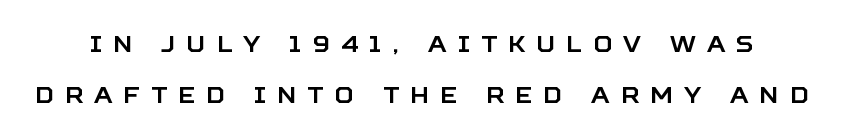
These lines have a slow, spaced-out rhythm from letter to letter. Designer's note — italics off, roman on. Reading down the column, the eye jumps a long way to each next line. Unmarked baselines from the first word to the last.
